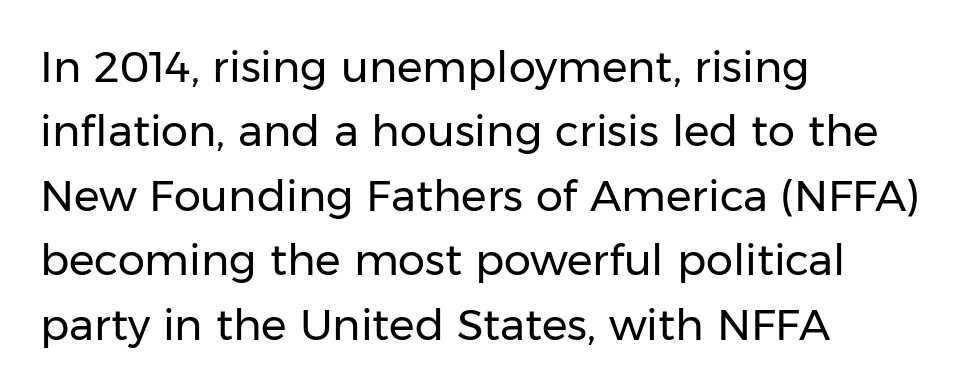
The image shows 43 px regular-weight sans-serif type, upright; set left-aligned, normal line spacing (1.5x), normal letter spacing, not underlined; low stroke contrast and a medium x-height.
